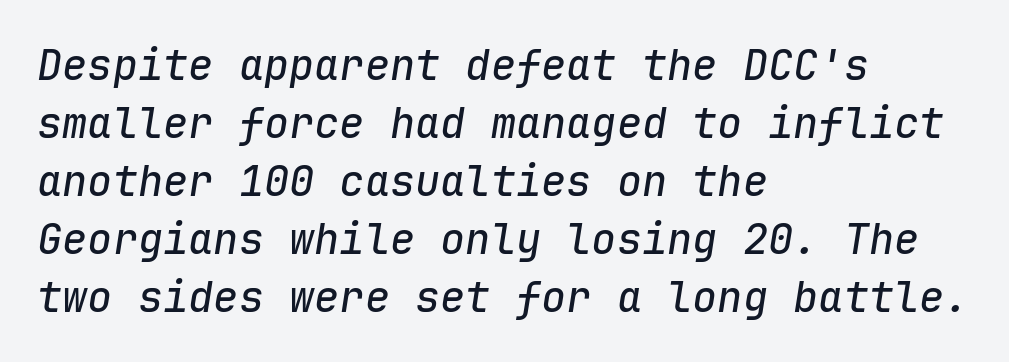
The image shows 42 px text type, italic (leaning right), monospaced; set left-aligned, normal line spacing (1.38x), normal letter spacing, not underlined; low stroke contrast and a medium x-height.
